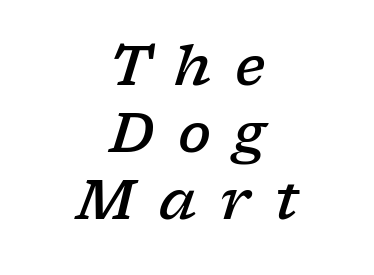
{"serif": "yes", "italic": "yes", "lean": "right", "slant_degrees": 17, "bold": "semi", "weight": "semibold", "width": "wide", "stroke_contrast": "low", "x_height": "medium", "monospaced": "no", "underline": "no", "align": "center", "line_spacing_ratio": 1.22, "letter_spacing": "wide", "letter_spacing_em": 0.43, "glyph_px": 55}
